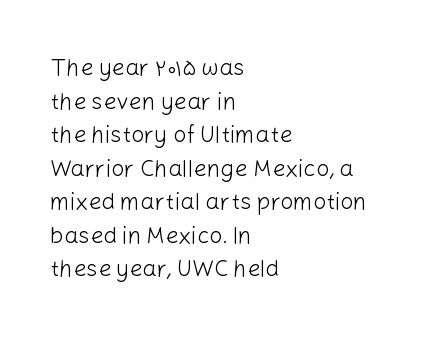
Q: Is the text bold? A: No.
Q: Is the text italic (slanted)? A: No, it is upright.
Q: Is the text underlined? A: No.
Q: How is the paragraph aligned? A: Left-aligned.
Q: Is the spacing between letters normal or unusually wide? A: Normal.
Q: Is the spacing between lines tight, normal or loose? A: Normal.
